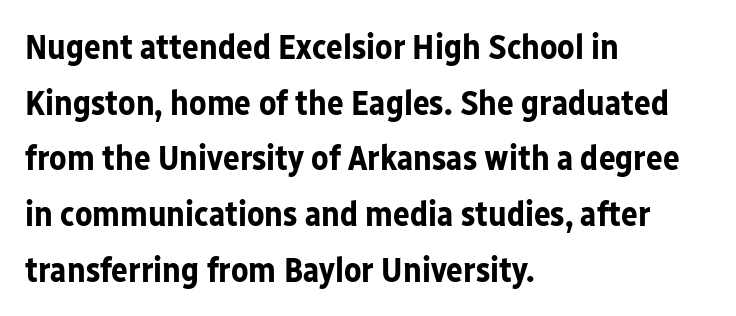
{"serif": "no", "italic": "no", "bold": "yes", "weight": "bold", "width": "normal", "stroke_contrast": "low", "x_height": "medium", "monospaced": "no", "underline": "no", "align": "left", "line_spacing": "normal", "line_spacing_ratio": 1.59, "letter_spacing": "normal", "letter_spacing_em": 0.0, "glyph_px": 35}
